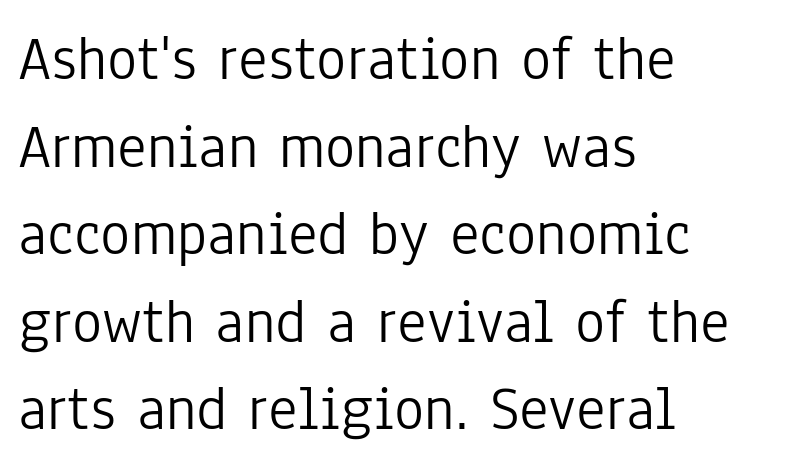
The image shows 63 px light, condensed sans-serif type, upright; set left-aligned, normal line spacing (1.39x), normal letter spacing, not underlined; low stroke contrast and a medium x-height.
